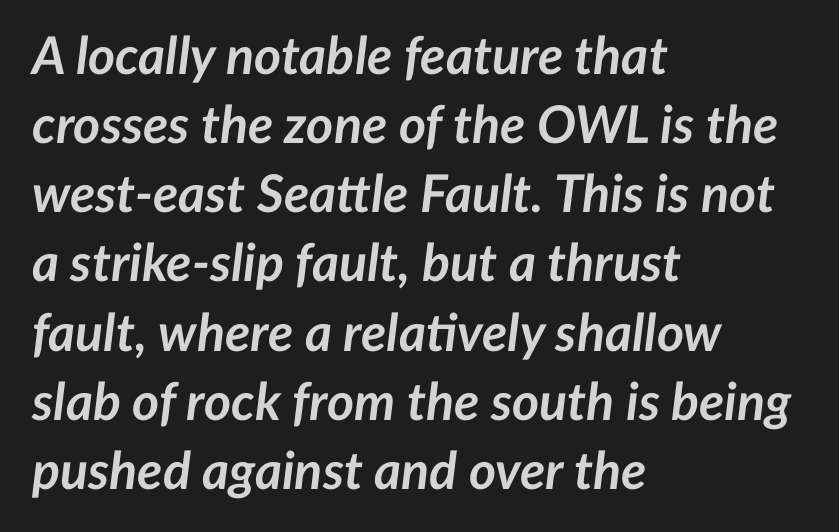
The font's italic variant was chosen for this text. The font is running at its bold setting. Line beginnings align vertically; line endings do not. Unmarked baselines from the first word to the last. These lines keep a tight, regular rhythm from letter to letter. You could not count columns in this text — the font is proportionally spaced.
